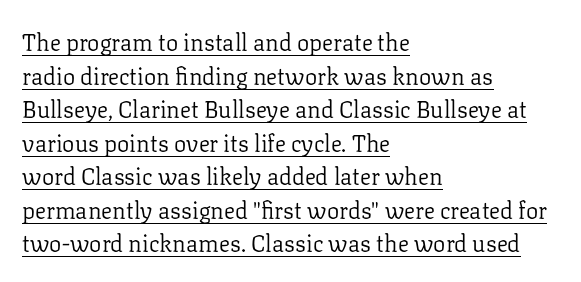
The compositor pushed each line to the left boundary. A typesetter would mark this as roman, not italic. The strokes are not fattened; the text isn't bold. No extra tracking has been applied to these lines. The specimen includes a rule beneath the text block's lines.
